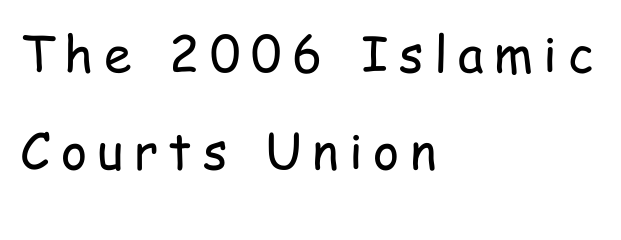
In terms of leading, this rendering errs on the spacious side. Look at the tracking — it's clearly loosened, letters drifting apart. Bold? No — there's no thickening of the strokes. Plain, unruled lines of type. Posture: vertical.
